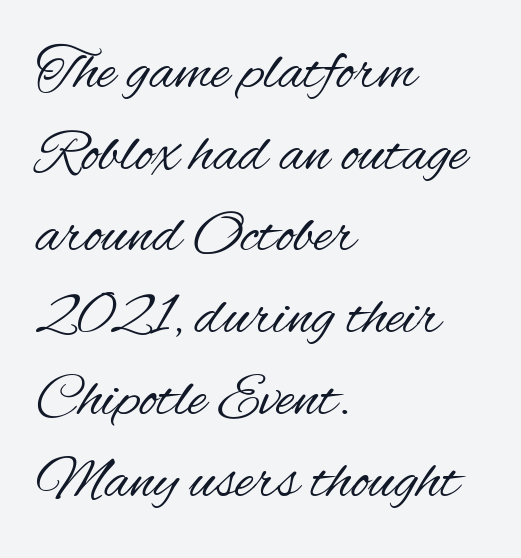
{"serif": "no", "bold": "no", "weight": "regular", "width": "condensed", "stroke_contrast": "medium", "x_height": "small", "monospaced": "no", "underline": "no", "align": "left", "line_spacing": "normal", "line_spacing_ratio": 1.34, "letter_spacing": "normal", "letter_spacing_em": 0.0, "glyph_px": 61}
